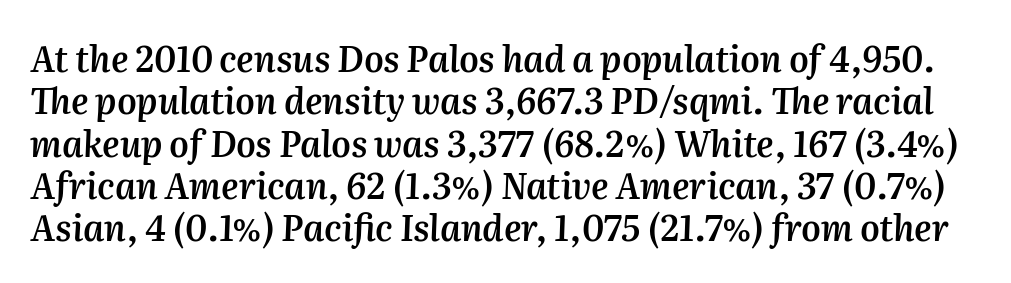
The image shows 35 px semibold type, italic (leaning right); set line spacing 1.21x, normal letter spacing, not underlined; medium stroke contrast and a medium x-height.
